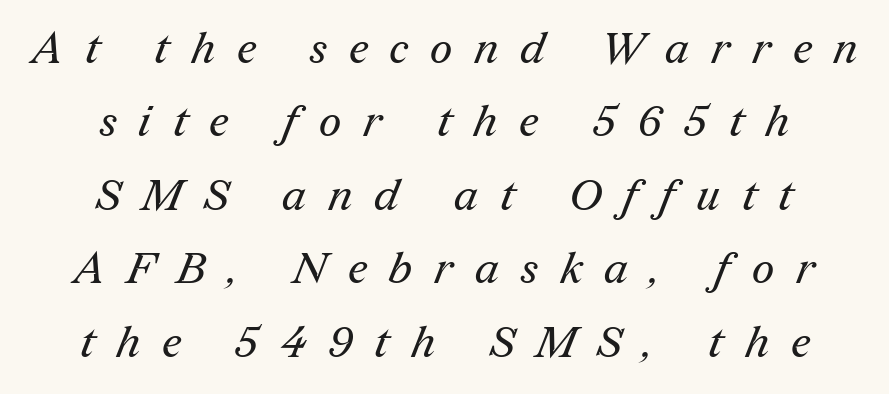
Q: Is the text bold? A: No.
Q: Is the typeface a serif or a sans-serif typeface? A: Serif.
Q: Is the text underlined? A: No.
Q: How is the paragraph aligned? A: Centered.
Q: Is the spacing between letters normal or unusually wide? A: Unusually wide.
Q: Is the spacing between lines tight, normal or loose? A: Normal.
Q: Width (condensed, normal, or wide)? A: Normal.
Q: Stroke contrast? A: Medium.
Q: x-height? A: Medium.
Q: Monospaced? A: No.
